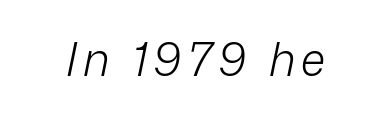
The image shows 46 px light type, italic (leaning right); set not underlined; low stroke contrast and a medium x-height.
